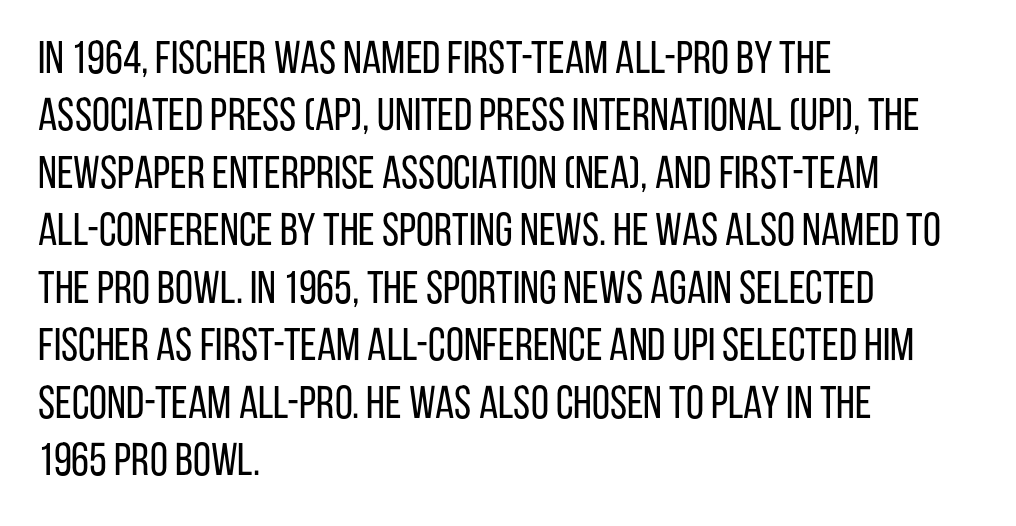
The image shows 46 px regular-weight, condensed sans-serif type, upright; set left-aligned, normal line spacing (1.25x), normal letter spacing, not underlined; low stroke contrast and a large x-height.
